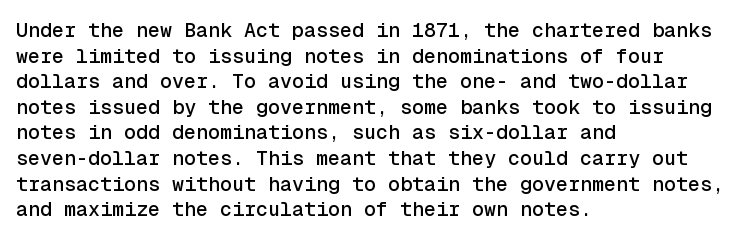
Nobody drew a line under any word here. Italic? Not at all — the glyphs are vertical. The rendering uses a moderate line-height, typical for paragraphs. You could call the tracking neutral — neither tight nor loose. This sample is left-justified, so line endings fall wherever the words run out.
